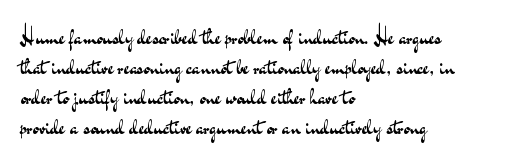
{"bold": "no", "underline": "no", "align": "left", "line_spacing": "normal", "line_spacing_ratio": 1.37, "letter_spacing": "normal", "letter_spacing_em": 0.0, "glyph_px": 22}
